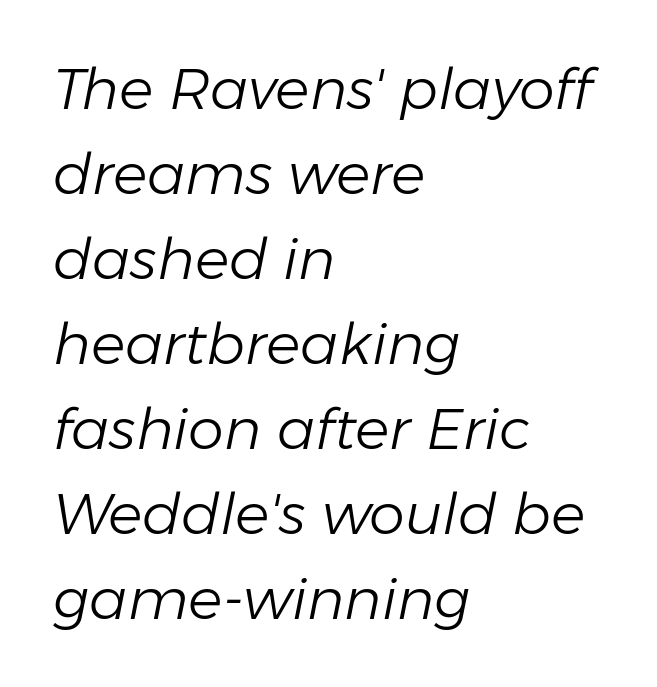
{"italic": "yes", "lean": "right", "slant_degrees": 11, "bold": "no", "weight": "light", "width": "normal", "stroke_contrast": "low", "x_height": "medium", "monospaced": "no", "underline": "no", "align": "left", "line_spacing": "normal", "line_spacing_ratio": 1.49, "letter_spacing": "normal", "letter_spacing_em": 0.0, "glyph_px": 57}
